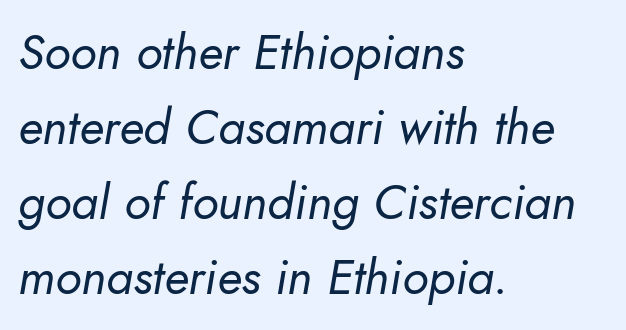
The typesetter chose a ragged-right arrangement here. Weight class: somewhere from thin through regular. The letters are slanted; this is an italic face. Honestly, the letter spacing is just normal — you wouldn't notice it.
